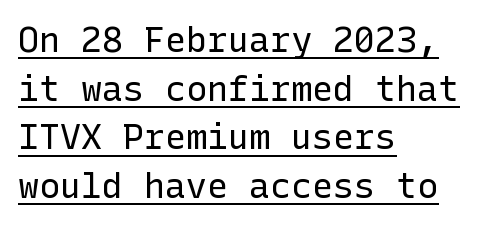
The image shows 35 px regular-weight sans-serif type, upright; set left-aligned, normal line spacing (1.39x), normal letter spacing, underlined; low stroke contrast and a medium x-height.
